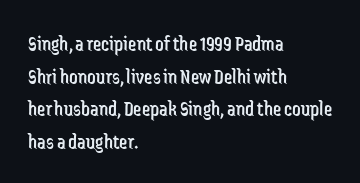
The image shows 21 px text type, upright; set left-aligned, normal line spacing (1.55x), normal letter spacing, not underlined.
